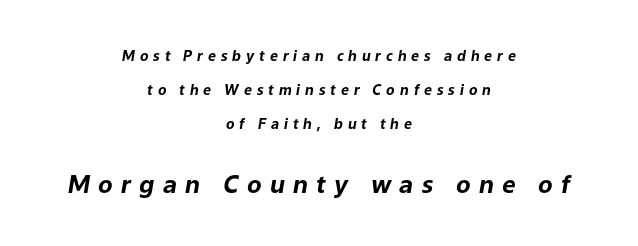
The image shows 24 px bold type, italic (leaning right); set centered, loose line spacing (2.44x), unusually wide letter spacing (+0.35 em), not underlined; the second (bottom) block is 1.71x larger.
